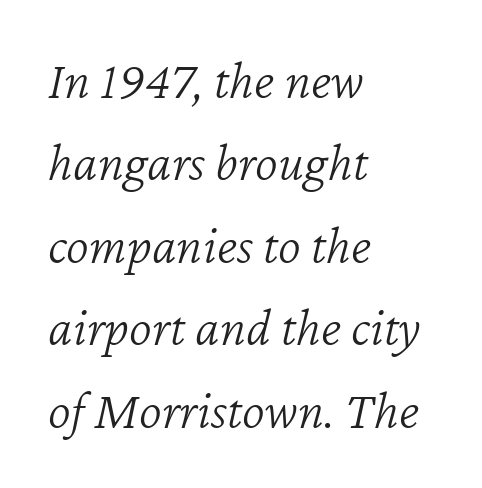
{"italic": "yes", "lean": "right", "slant_degrees": 12, "bold": "no", "weight": "light", "width": "normal", "stroke_contrast": "low", "x_height": "medium", "monospaced": "no", "underline": "no", "align": "left", "line_spacing": "normal", "line_spacing_ratio": 1.5, "letter_spacing": "normal", "letter_spacing_em": 0.0, "glyph_px": 55}
